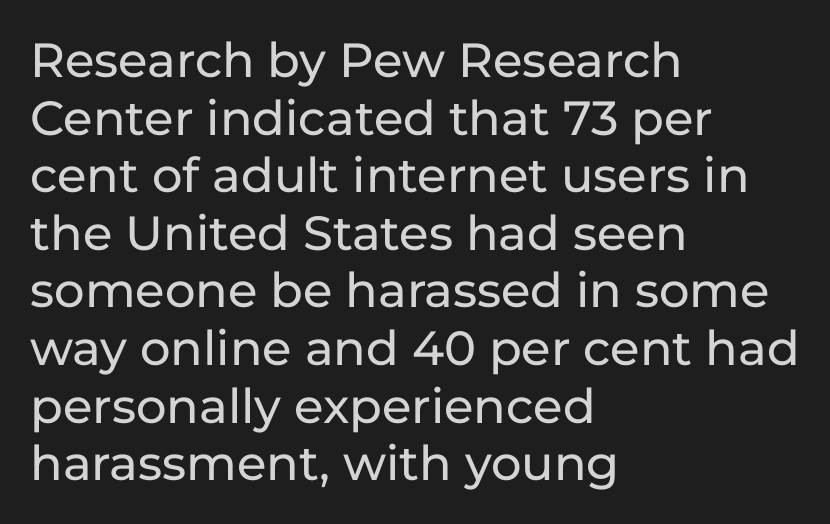
Stroke terminals: plain, sans-serif. This sample has the flowing, uneven cadence of proportional lettering. This is the regular roman posture of the typeface. How are the letters spaced? Ordinarily, with no added tracking.
